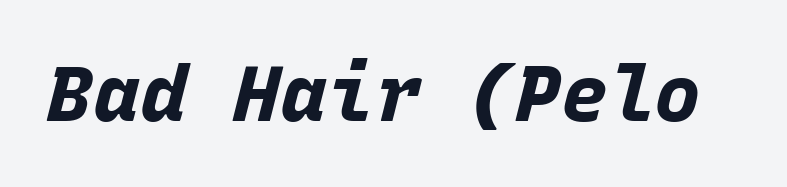
The image shows 78 px bold type, italic (leaning right), monospaced; set normal letter spacing, not underlined; low stroke contrast and a large x-height.
